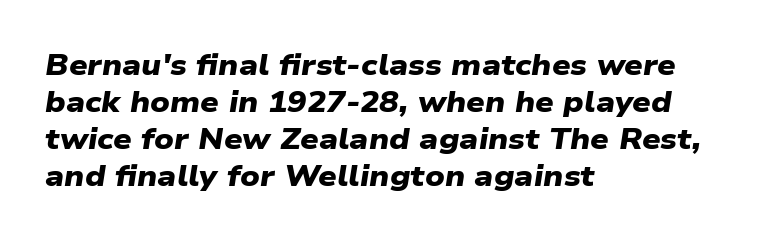
{"serif": "no", "bold": "yes", "weight": "heavy", "width": "wide", "stroke_contrast": "low", "x_height": "medium", "monospaced": "no", "underline": "no", "align": "left", "line_spacing": "normal", "line_spacing_ratio": 1.28, "letter_spacing": "normal", "letter_spacing_em": 0.0, "glyph_px": 29}
